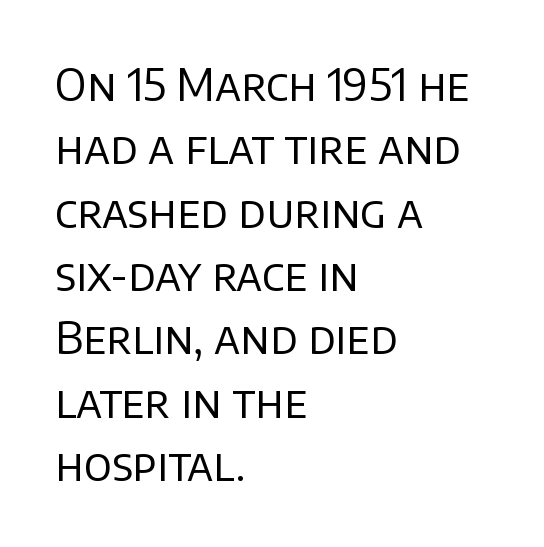
{"serif": "no", "italic": "no", "bold": "no", "weight": "regular", "width": "normal", "stroke_contrast": "low", "x_height": "large", "monospaced": "no", "underline": "no", "align": "left", "line_spacing": "normal", "line_spacing_ratio": 1.44, "letter_spacing": "normal", "letter_spacing_em": 0.0, "glyph_px": 44}
